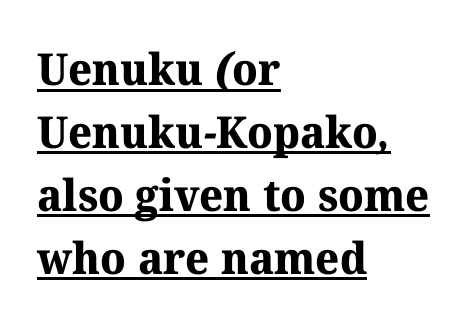
The image shows 44 px bold serif type; set left-aligned, normal line spacing (1.43x), normal letter spacing, underlined; medium stroke contrast and a medium x-height.
